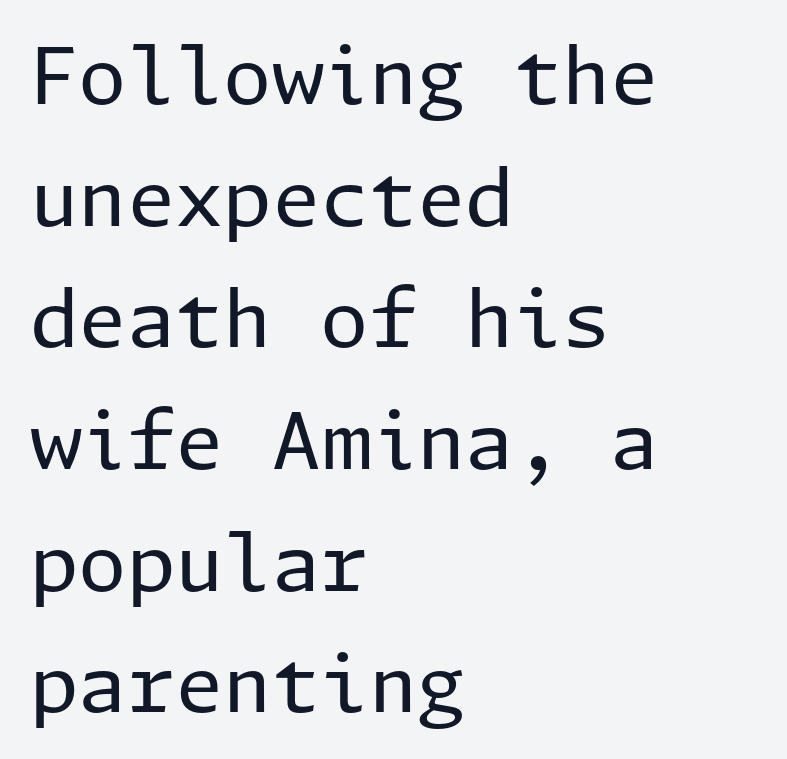
Examine the stroke ends and you'll find no serifs. The ragged edge is on the right, which tells us the setting is flush left. Quick note: not italic, upright. Leading: standard.
